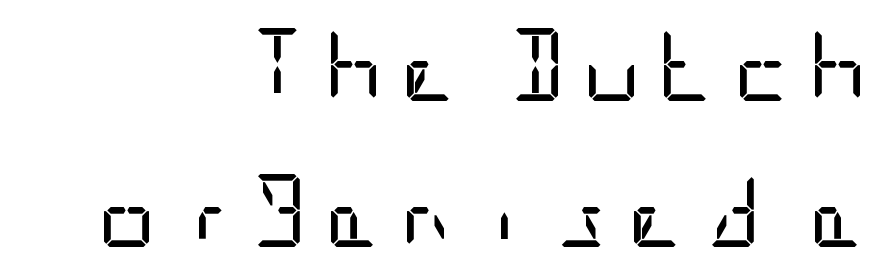
Q: Is the text bold? A: No.
Q: Is the text italic (slanted)? A: No, it is upright.
Q: Is the typeface a serif or a sans-serif typeface? A: Sans-serif.
Q: Is the text underlined? A: No.
Q: How is the paragraph aligned? A: Right-aligned.
Q: Is the spacing between letters normal or unusually wide? A: Unusually wide.
Q: Is the spacing between lines tight, normal or loose? A: Loose.
Q: Width (condensed, normal, or wide)? A: Condensed.
Q: Stroke contrast? A: Low.
Q: x-height? A: Large.
